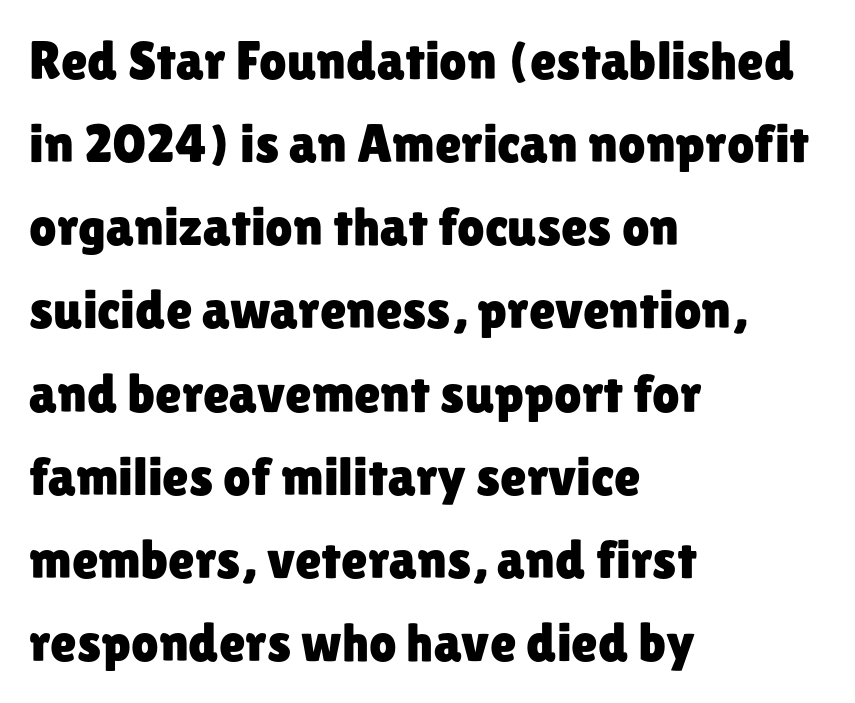
{"serif": "no", "italic": "no", "width": "normal", "stroke_contrast": "low", "x_height": "medium", "monospaced": "no", "underline": "no", "align": "left", "line_spacing": "normal", "line_spacing_ratio": 1.54, "letter_spacing": "normal", "letter_spacing_em": 0.0, "glyph_px": 54}
